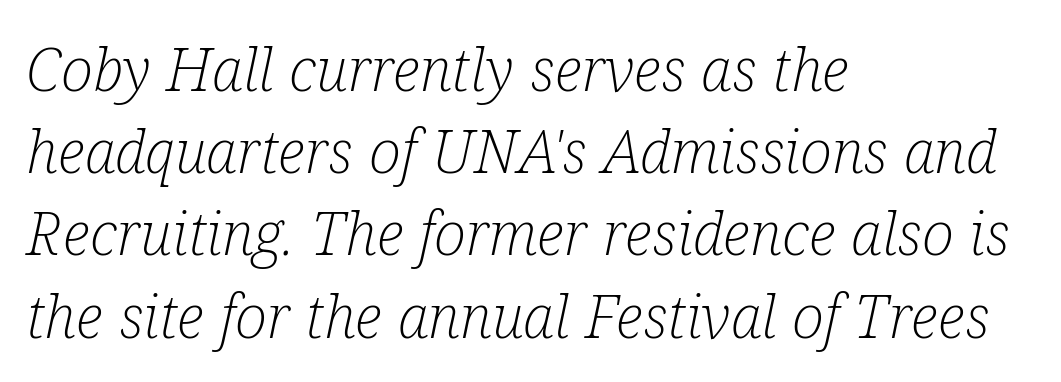
The passage shown is not underscored anywhere. The line texture is even and compact thanks to regular tracking. I'd call this a serif setting — the letters wear small feet. Normally led — the rows are evenly, conventionally spaced.
